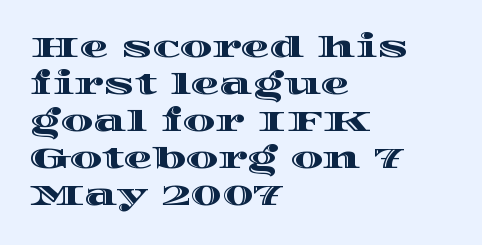
Does the copy run flush right? No — it runs flush left. Quick note: underline off. The face used here is rendered with its standard letterfit. Is this a fixed-width face? No — the glyphs have proportional, varying widths. The rows are spaced the way most documents space them. Every stem runs plumb, perpendicular to the baseline.
